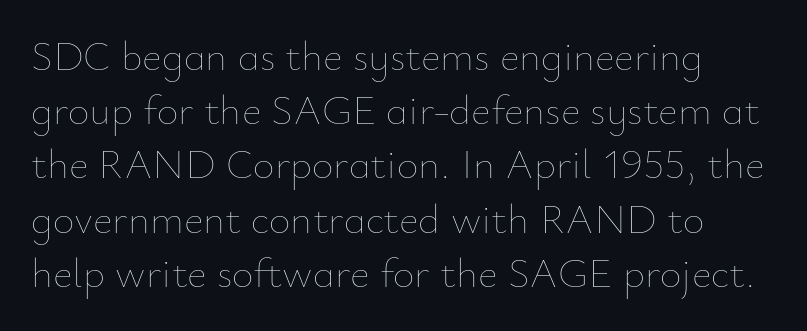
The image shows 42 px thin type, upright; set normal line spacing (1.29x), normal letter spacing, not underlined; low stroke contrast and a small x-height.
